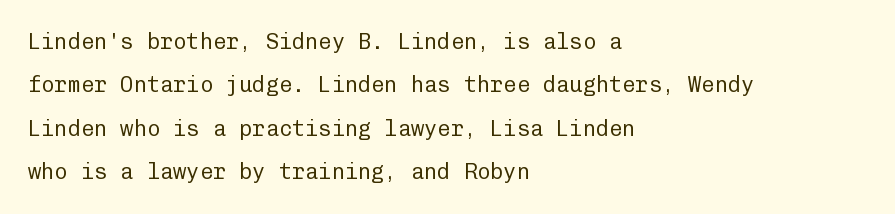
The specimen reads as upright at a glance. No chunkiness to these letters — they're not bold. The tracking reads as untouched default to a designer's eye. Rule under the text: the space is simply empty.
